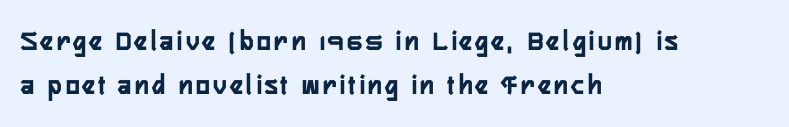
Q: Is the text italic (slanted)? A: No, it is upright.
Q: Is the typeface a serif or a sans-serif typeface? A: Sans-serif.
Q: Is the text underlined? A: No.
Q: How is the paragraph aligned? A: Left-aligned.
Q: Is the spacing between lines tight, normal or loose? A: Normal.
Q: Width (condensed, normal, or wide)? A: Condensed.
Q: Stroke contrast? A: Low.
Q: x-height? A: Medium.
Q: Monospaced? A: No.
